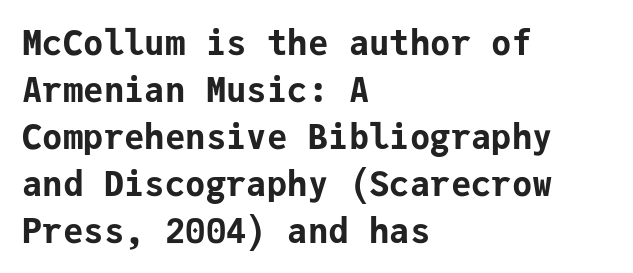
The image shows 34 px bold sans-serif type, upright, monospaced; set left-aligned, normal line spacing (1.38x), normal letter spacing, not underlined; low stroke contrast and a medium x-height.
